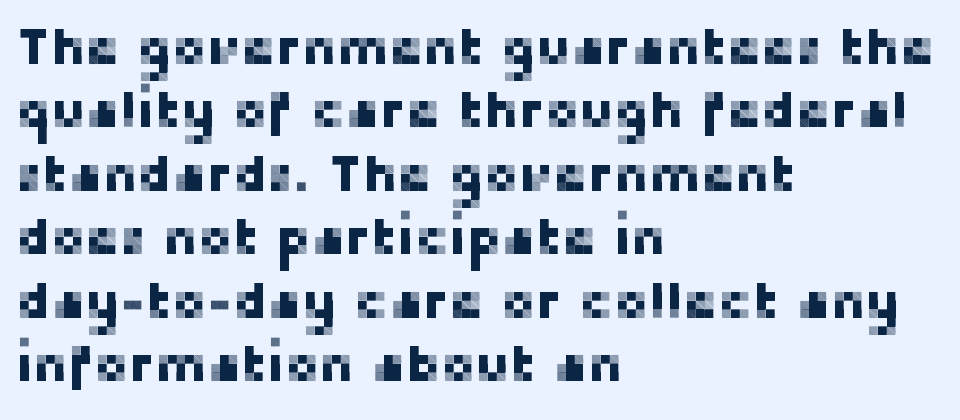
{"serif": "no", "italic": "no", "width": "normal", "stroke_contrast": "low", "x_height": "medium", "monospaced": "no", "underline": "no", "align": "left", "line_spacing_ratio": 1.22, "letter_spacing": "normal", "letter_spacing_em": 0.0, "glyph_px": 52}
